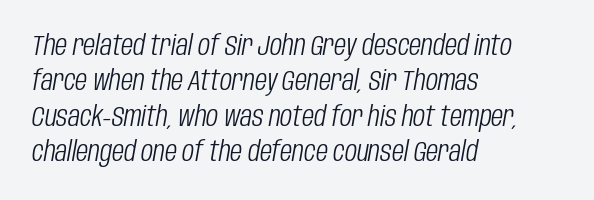
The image shows 28 px light, condensed type, italic (leaning right); set left-aligned, normal line spacing (1.26x), normal letter spacing, not underlined; low stroke contrast and a large x-height.
